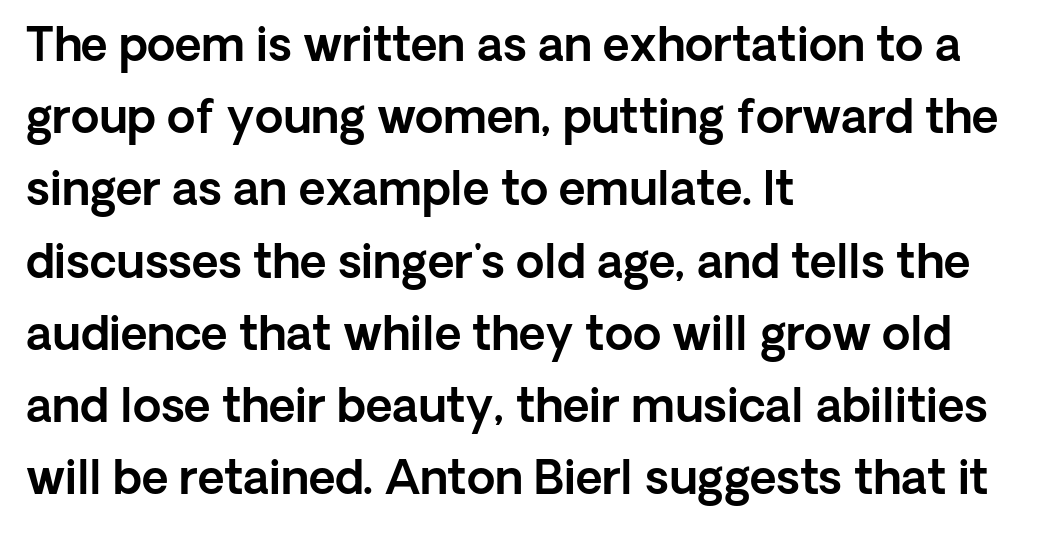
The image shows 46 px sans-serif type, upright; set left-aligned, normal line spacing (1.57x), normal letter spacing, not underlined; a medium x-height.
